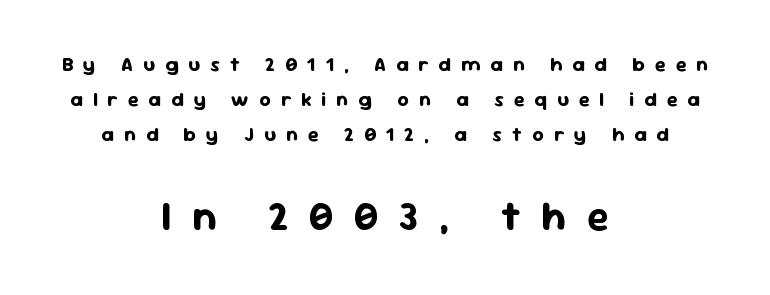
Q: Is the text bold? A: Yes.
Q: Is the text italic (slanted)? A: No, it is upright.
Q: Is the typeface a serif or a sans-serif typeface? A: Sans-serif.
Q: Is the text underlined? A: No.
Q: How is the paragraph aligned? A: Centered.
Q: Is the spacing between letters normal or unusually wide? A: Unusually wide.
Q: Which block of text is set in a larger size, the first (top) or the second (bottom)? A: The second (bottom) one.
Q: Width (condensed, normal, or wide)? A: Normal.
Q: Stroke contrast? A: Low.
Q: x-height? A: Medium.
Q: Monospaced? A: No.
